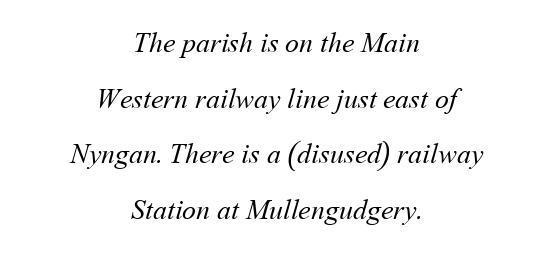
Q: Is the text bold? A: No.
Q: Is the text underlined? A: No.
Q: How is the paragraph aligned? A: Centered.
Q: Is the spacing between letters normal or unusually wide? A: Normal.
Q: Is the spacing between lines tight, normal or loose? A: Loose.
Q: Width (condensed, normal, or wide)? A: Normal.
Q: Stroke contrast? A: Medium.
Q: x-height? A: Medium.
Q: Monospaced? A: No.
